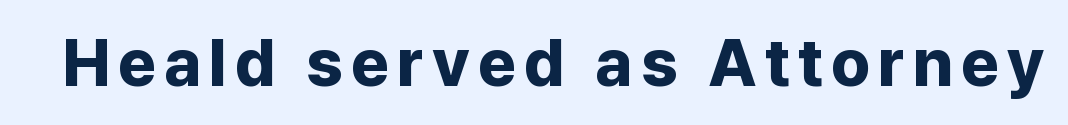
Here the designer chose a conventional face with non-uniform glyph widths. A bare baseline throughout the passage. A full-strength bold gives these letters their thick strokes. The typography opts for an upright posture over an oblique one.
